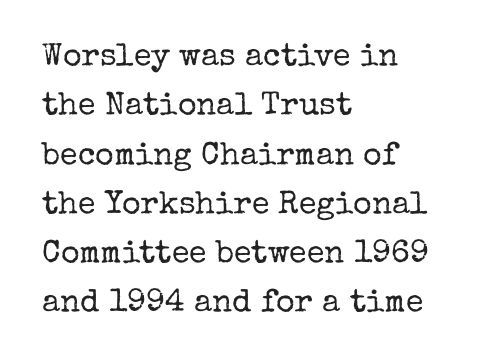
{"serif": "yes", "italic": "no", "bold": "no", "weight": "regular", "width": "normal", "stroke_contrast": "low", "x_height": "medium", "monospaced": "no", "underline": "no", "align": "left", "line_spacing": "normal", "line_spacing_ratio": 1.54, "letter_spacing": "normal", "letter_spacing_em": 0.0, "glyph_px": 32}
